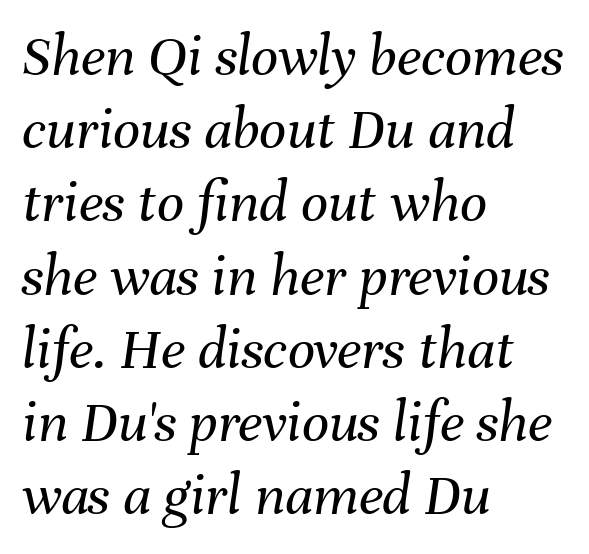
{"italic": "yes", "lean": "right", "slant_degrees": 8, "bold": "no", "weight": "regular", "width": "normal", "stroke_contrast": "medium", "x_height": "medium", "monospaced": "no", "underline": "no", "align": "left", "line_spacing_ratio": 1.22, "letter_spacing": "normal", "letter_spacing_em": 0.0, "glyph_px": 60}
